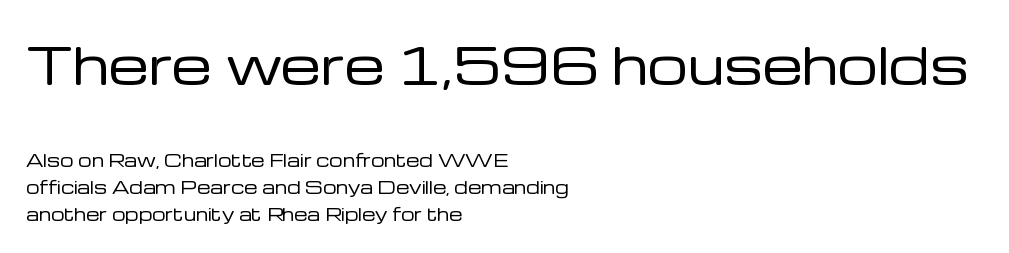
{"serif": "no", "italic": "no", "bold": "no", "weight": "regular", "width": "normal", "stroke_contrast": "low", "x_height": "medium", "monospaced": "no", "underline": "no", "align": "left", "line_spacing": "normal", "line_spacing_ratio": 1.58, "letter_spacing": "normal", "letter_spacing_em": 0.0, "larger_block": "first", "size_ratio": 3.0, "glyph_px": 51}
